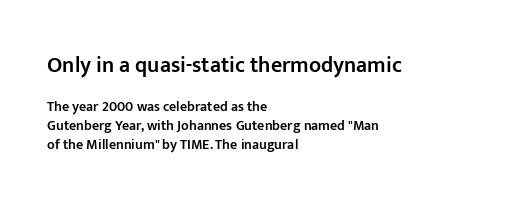
Q: Is the text bold? A: Semi-bold.
Q: Is the text italic (slanted)? A: No, it is upright.
Q: Is the text underlined? A: No.
Q: How is the paragraph aligned? A: Left-aligned.
Q: Is the spacing between letters normal or unusually wide? A: Normal.
Q: Is the spacing between lines tight, normal or loose? A: Normal.
Q: Which block of text is set in a larger size, the first (top) or the second (bottom)? A: The first (top) one.
